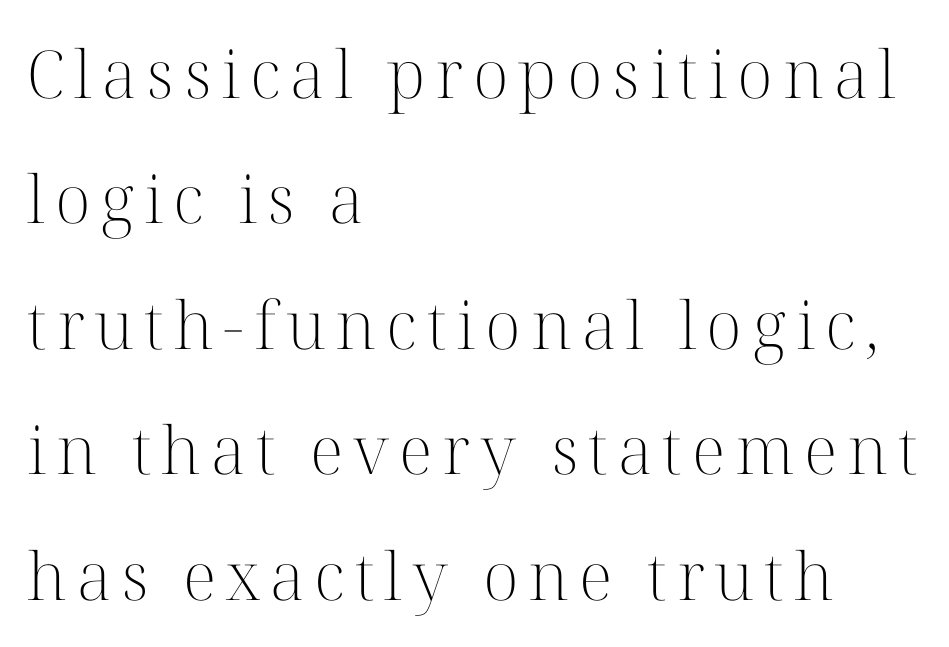
{"serif": "yes", "italic": "no", "bold": "no", "weight": "light", "width": "normal", "stroke_contrast": "high", "x_height": "medium", "monospaced": "no", "underline": "no", "align": "left", "line_spacing": "loose", "line_spacing_ratio": 1.9, "glyph_px": 66}
